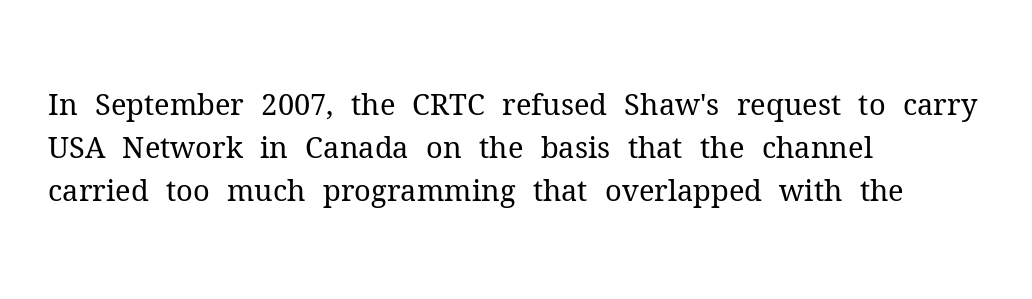
The image shows 29 px regular-weight serif type, upright; set left-aligned, normal line spacing (1.48x), normal letter spacing, not underlined; medium stroke contrast and a medium x-height.
